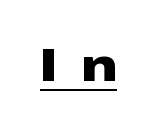
The image shows 46 px heavy, wide sans-serif type, upright; set unusually wide letter spacing (+0.49 em), underlined; low stroke contrast and a medium x-height.
